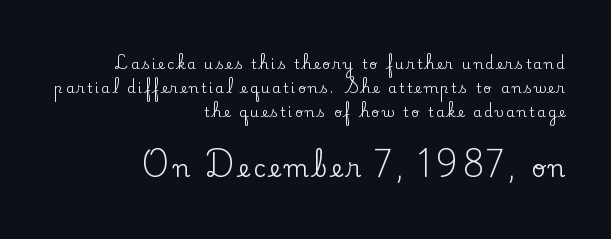
Unlike italic type, these characters show no tilt at all. Larger block? The one below; the one above is distinctly smaller. Each line ends at the same right margin while the left side varies. Only glyphs here, with clear space below each row.
